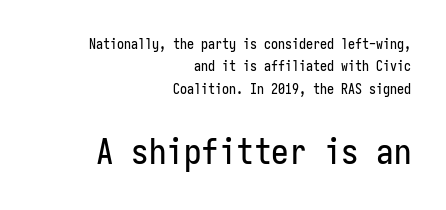
{"serif": "no", "italic": "no", "width": "condensed", "stroke_contrast": "low", "x_height": "medium", "monospaced": "yes", "underline": "no", "align": "right", "line_spacing": "normal", "line_spacing_ratio": 1.6, "letter_spacing": "normal", "letter_spacing_em": 0.0, "larger_block": "second", "size_ratio": 2.5, "glyph_px": 35}
